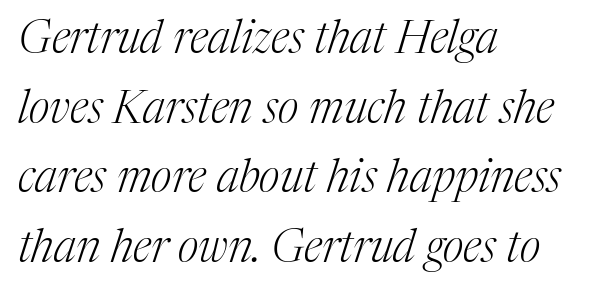
Q: Is the text bold? A: No.
Q: Is the text italic (slanted)? A: Yes, it leans right by about 17 degrees.
Q: Is the typeface a serif or a sans-serif typeface? A: Serif.
Q: Is the text underlined? A: No.
Q: How is the paragraph aligned? A: Left-aligned.
Q: Is the spacing between letters normal or unusually wide? A: Normal.
Q: Is the spacing between lines tight, normal or loose? A: Normal.
Q: Width (condensed, normal, or wide)? A: Normal.
Q: Stroke contrast? A: Medium.
Q: x-height? A: Medium.
Q: Monospaced? A: No.
